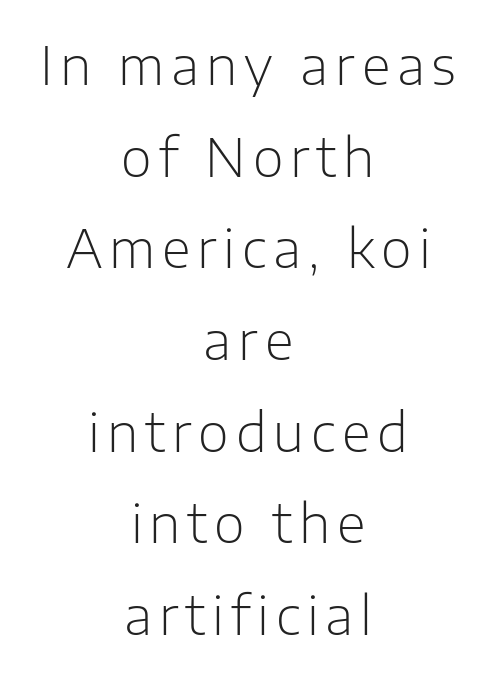
The font sits on the lighter half of the weight spectrum, regular included. Grotesque or geometric, the face here clearly has no serifs. The foot of each line stays bare and open. Is this a fixed-width face? No — the glyphs have proportional, varying widths.
